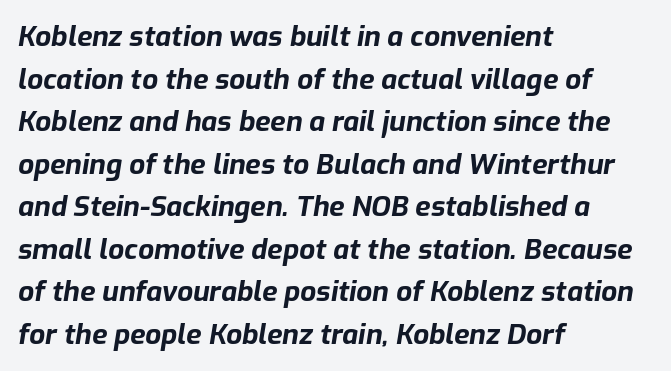
This sample keeps an unexceptional amount of space between lines. Every character sits at an angle, as italics do. You could not count columns in this text — the font is proportionally spaced. The characters look thick and weighty, a clear bold. Any mark beneath the type? The region is blank. One-word summary of the alignment: left.
